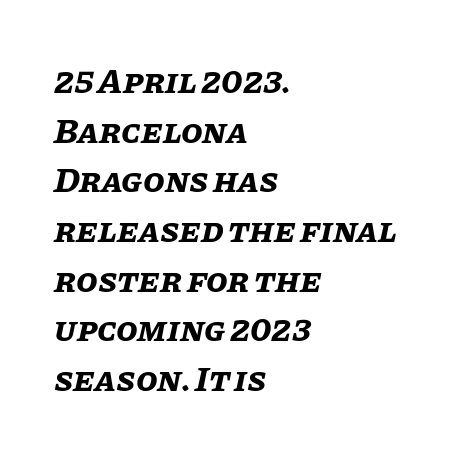
The image shows 35 px bold type, italic (leaning right); set left-aligned, normal line spacing (1.42x), normal letter spacing, not underlined; low stroke contrast and a large x-height.
